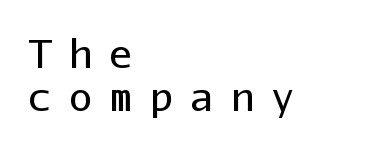
The image shows 39 px regular-weight sans-serif type, upright, monospaced; set left-aligned, tight line spacing (1.09x), unusually wide letter spacing (+0.44 em), not underlined; low stroke contrast and a medium x-height.
